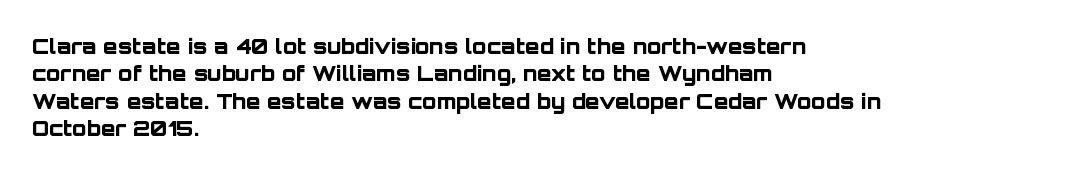
The rendering anchors every line to the left-hand side. This is the regular roman posture of the typeface. A normal amount of white space separates one row of letters from the next. The face used here is rendered with its standard letterfit. A clean baseline with only descenders dipping below it. The sample has been set heavy, in full bold.
